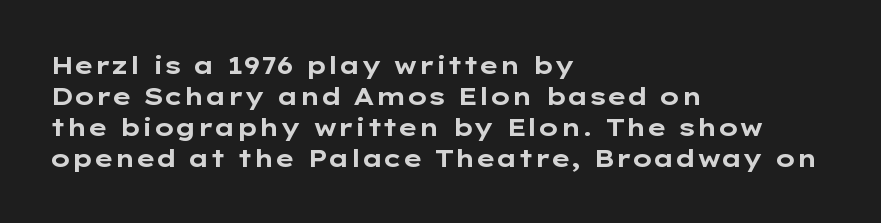
If you measured baseline to baseline, you'd find a middling distance. The specimen reads as upright at a glance. Glyph-to-glyph distance matches everyday printed text. Heavy, bold letterforms. Each row of text sits above clean, open space.
